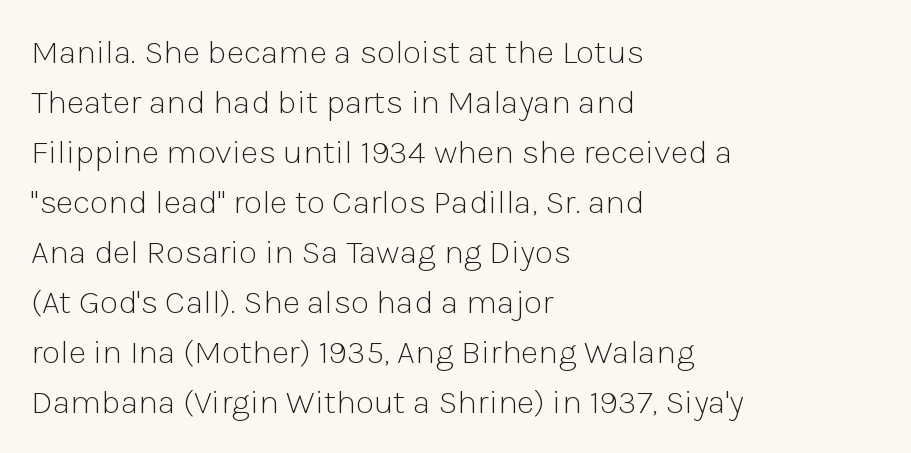
Summary of weight: not heavy and not bold. Normally led — the rows are evenly, conventionally spaced. Casual observation: everything's shoved over to the left. Honestly, the letter spacing is just normal — you wouldn't notice it. The letters stand straight up with perfectly vertical stems.
